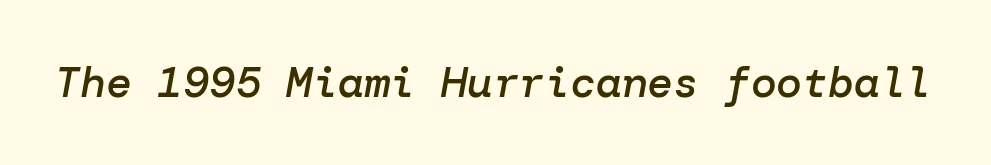
Q: Is the text bold? A: Semi-bold.
Q: Is the text italic (slanted)? A: Yes, it leans right by about 10 degrees.
Q: Is the text underlined? A: No.
Q: Is the spacing between letters normal or unusually wide? A: Normal.
Q: Width (condensed, normal, or wide)? A: Normal.
Q: Stroke contrast? A: Low.
Q: x-height? A: Medium.
